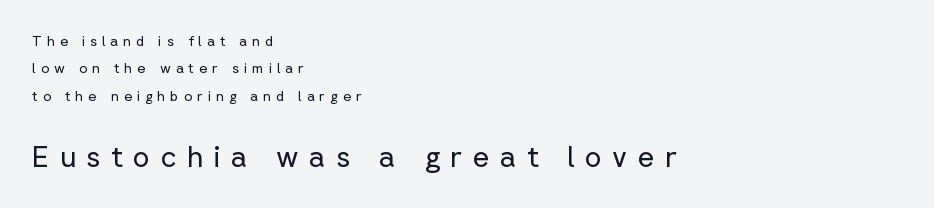
The image shows 29 px regular-weight sans-serif type, upright; set left-aligned, loose line spacing (1.96x), unusually wide letter spacing (+0.36 em), not underlined; the second (bottom) block is 2.07x larger; low stroke contrast and a medium x-height.
